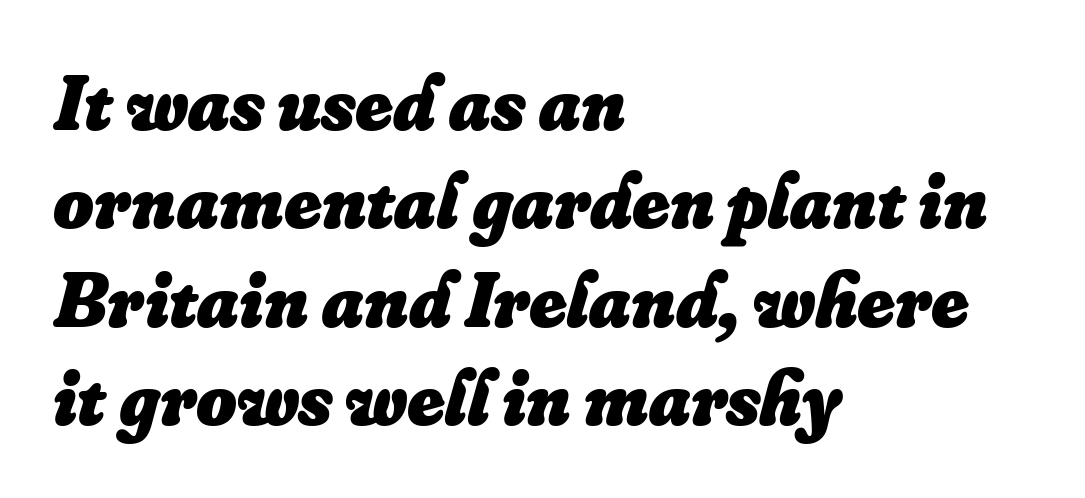
{"italic": "yes", "lean": "right", "slant_degrees": 16, "bold": "yes", "weight": "heavy", "width": "normal", "stroke_contrast": "low", "x_height": "small", "monospaced": "no", "underline": "no", "align": "left", "line_spacing": "normal", "line_spacing_ratio": 1.26, "letter_spacing": "normal", "letter_spacing_em": 0.0, "glyph_px": 78}
